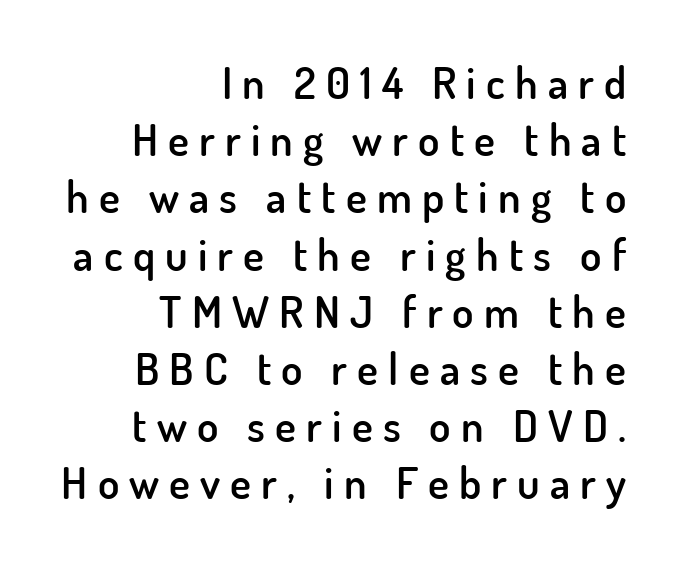
Clear beneath every line of the passage. Here the glyphs are tracked loosely, breaking word shapes into spaced letters. What weight is shown? A semibold, between regular and bold. Varying glyph widths throughout — classic text-font behaviour.
